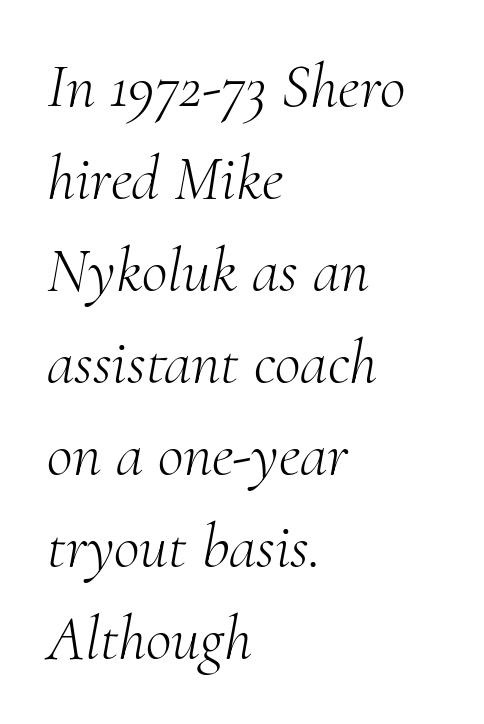
The image shows 63 px light serif type, italic (leaning right); set left-aligned, normal line spacing (1.46x), normal letter spacing, not underlined; medium stroke contrast and a small x-height.
